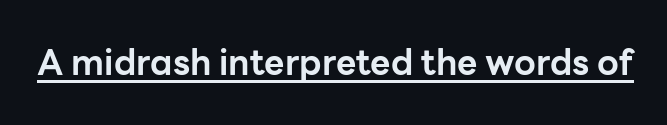
The image shows 35 px bold sans-serif type, upright; set normal letter spacing, underlined; low stroke contrast and a medium x-height.
